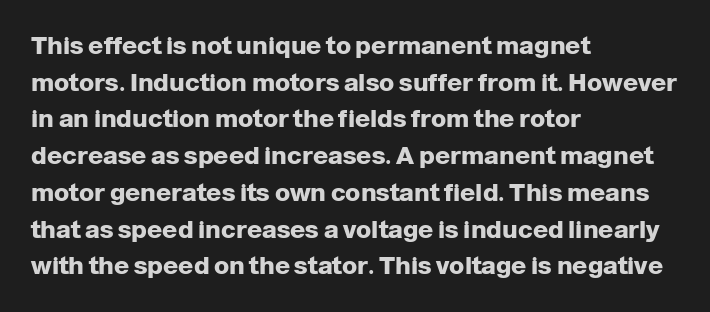
Compared with an ordinary text face, these strokes are far heavier — a full bold. Tall strokes in this sample are plumb rather than angled. Reading down the block, your eye returns to a fixed left position each line. The space directly below the letters is spotless. Leading matches the norm, producing a regular column. The type is set solid horizontally, with unmodified tracking.
